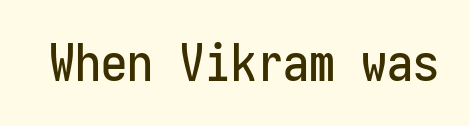
The image shows 52 px condensed sans-serif type, upright, monospaced; set normal letter spacing, not underlined; low stroke contrast and a medium x-height.
